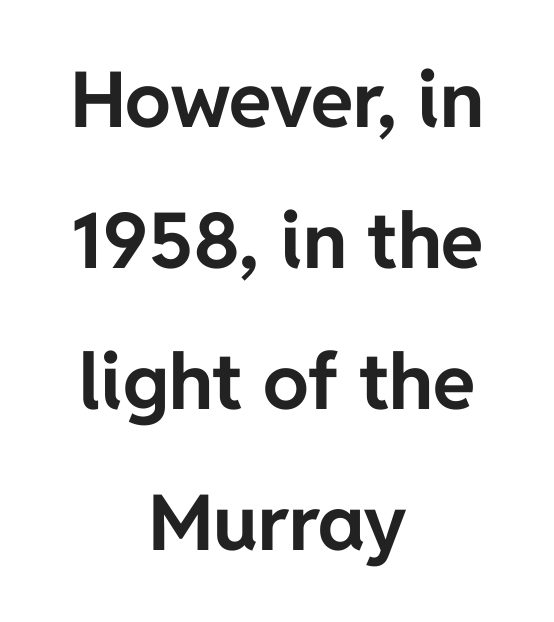
Q: Is the text bold? A: Yes.
Q: Is the text italic (slanted)? A: No, it is upright.
Q: Is the typeface a serif or a sans-serif typeface? A: Sans-serif.
Q: Is the text underlined? A: No.
Q: How is the paragraph aligned? A: Centered.
Q: Is the spacing between letters normal or unusually wide? A: Normal.
Q: Width (condensed, normal, or wide)? A: Normal.
Q: Stroke contrast? A: Low.
Q: x-height? A: Medium.
Q: Monospaced? A: No.
